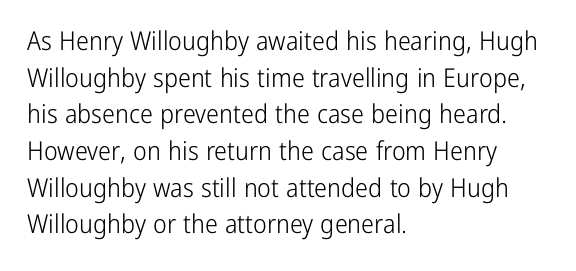
In CSS terms this would be text-align: left. The words here are not underlined. The font is comparable to plain body text, perhaps lighter. Every character sits straight up, as roman type does. The vertical gap from one line to the next is medium. Compared with typical body copy, the letter spacing here is the same.
